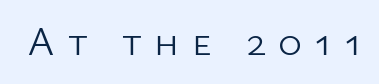
Q: Is the text bold? A: No.
Q: Is the text italic (slanted)? A: No, it is upright.
Q: Is the typeface a serif or a sans-serif typeface? A: Sans-serif.
Q: Is the text underlined? A: No.
Q: Is the spacing between letters normal or unusually wide? A: Unusually wide.
Q: Width (condensed, normal, or wide)? A: Normal.
Q: Stroke contrast? A: Low.
Q: x-height? A: Medium.
Q: Monospaced? A: No.
